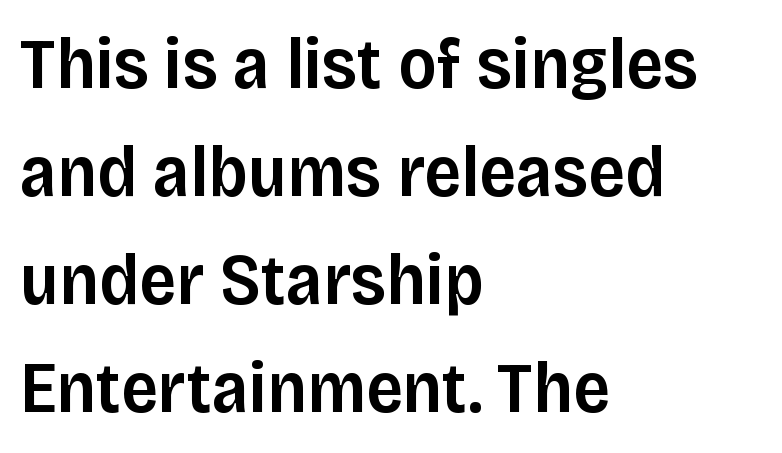
The image shows 73 px semibold sans-serif type, upright; set left-aligned, normal line spacing (1.48x), normal letter spacing, not underlined; low stroke contrast and a large x-height.
